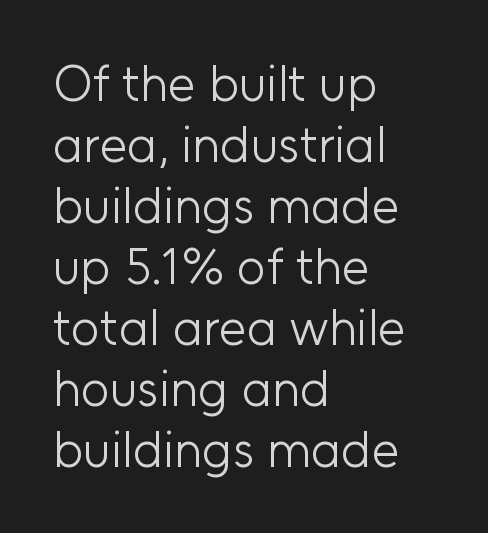
The image shows 50 px light sans-serif type, upright; set left-aligned, line spacing 1.22x, normal letter spacing, not underlined; low stroke contrast and a medium x-height.
